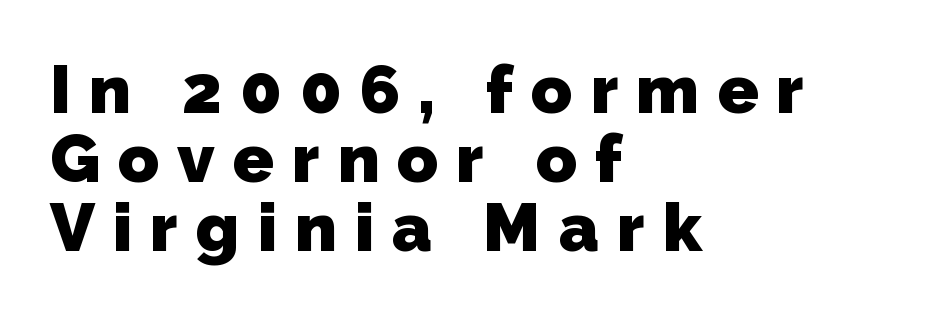
Q: Is the text bold? A: Yes.
Q: Is the typeface a serif or a sans-serif typeface? A: Sans-serif.
Q: Is the text underlined? A: No.
Q: How is the paragraph aligned? A: Left-aligned.
Q: Is the spacing between letters normal or unusually wide? A: Unusually wide.
Q: Is the spacing between lines tight, normal or loose? A: Tight.
Q: Width (condensed, normal, or wide)? A: Normal.
Q: Stroke contrast? A: Low.
Q: x-height? A: Medium.
Q: Monospaced? A: No.
